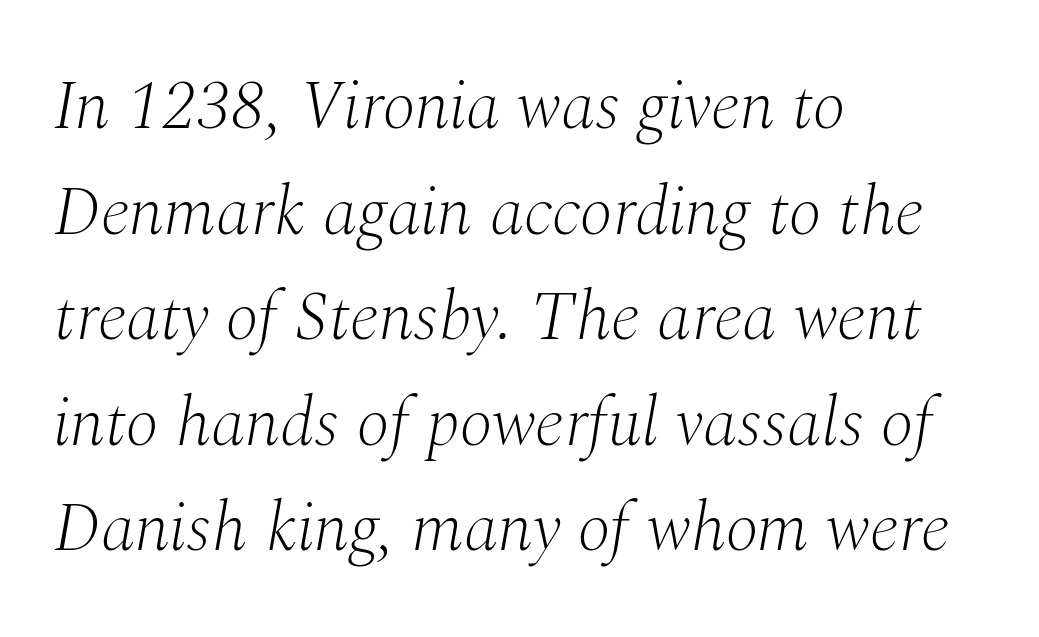
The image shows 69 px light serif type, italic (leaning right); set left-aligned, normal line spacing (1.53x), normal letter spacing, not underlined; medium stroke contrast and a medium x-height.
